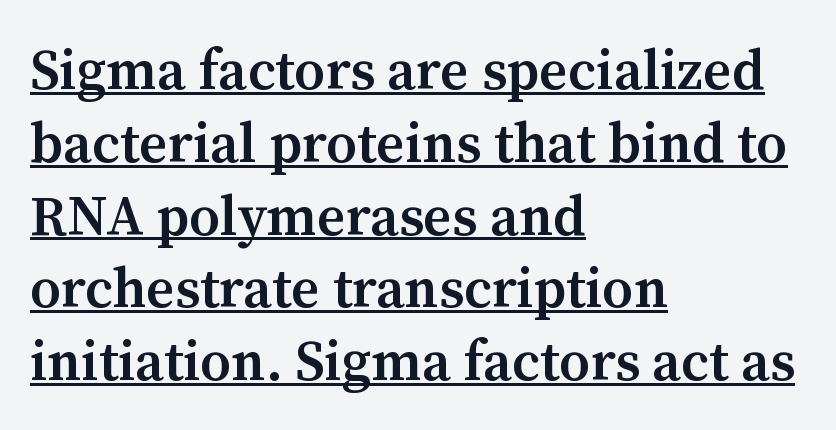
Horizontal alignment here is leftward, the default for most running prose. The letters are semibold — heavier than regular but short of a full bold. Honestly, the row spacing looks completely unremarkable. A serif font was chosen for this passage.
